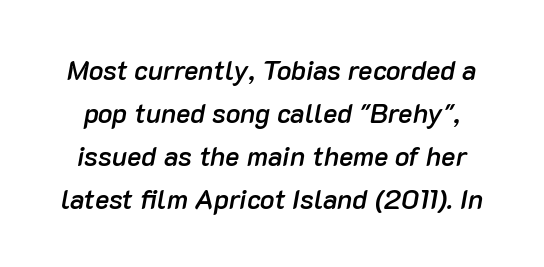
The image shows 27 px text type, italic (leaning right); set normal line spacing (1.59x), normal letter spacing, not underlined.
